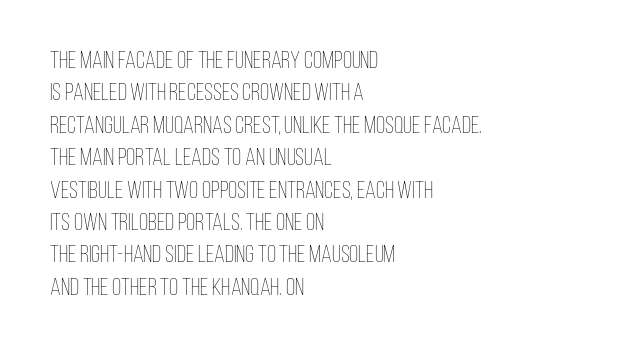
Q: Is the text bold? A: No.
Q: Is the text italic (slanted)? A: No, it is upright.
Q: Is the text underlined? A: No.
Q: How is the paragraph aligned? A: Left-aligned.
Q: Is the spacing between letters normal or unusually wide? A: Normal.
Q: Is the spacing between lines tight, normal or loose? A: Normal.
